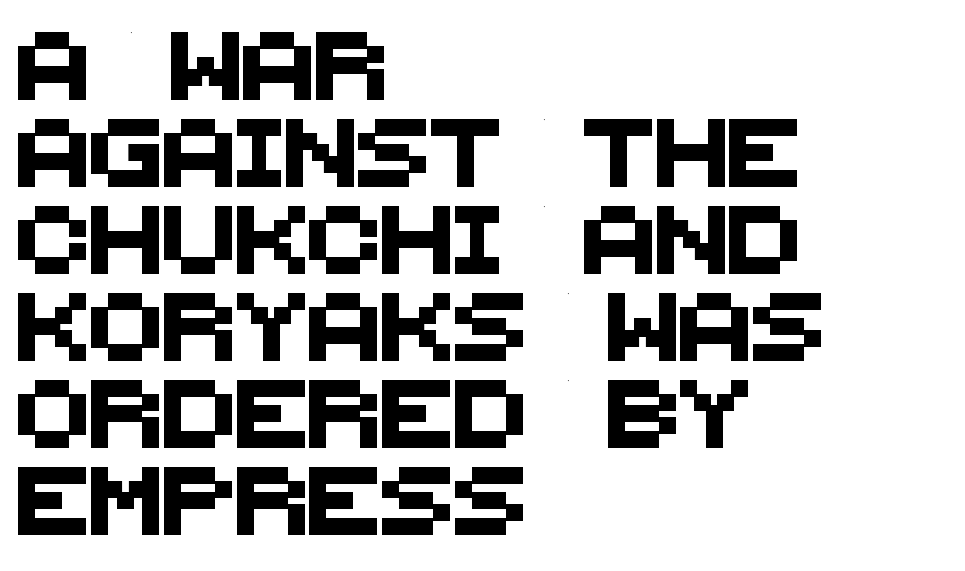
{"serif": "no", "width": "normal", "stroke_contrast": "medium", "x_height": "large", "monospaced": "no", "underline": "no", "align": "left", "line_spacing": "normal", "line_spacing_ratio": 1.28, "letter_spacing": "normal", "letter_spacing_em": 0.0, "glyph_px": 68}
